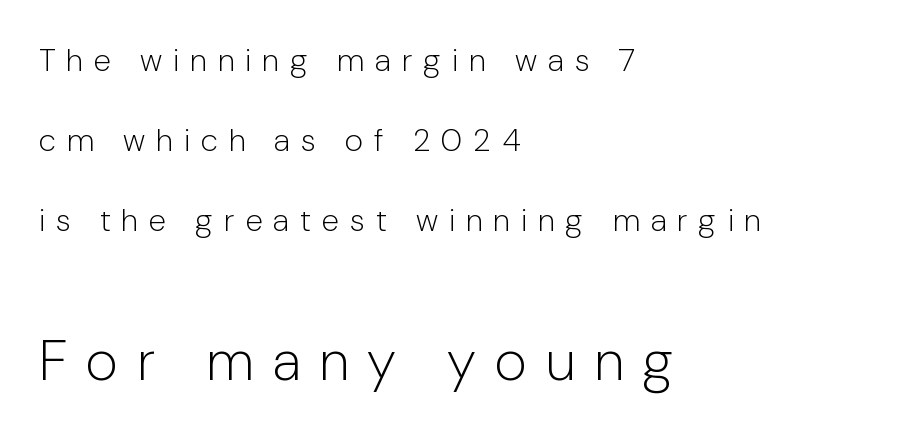
Character widths vary here, with narrow letters taking less room than wide ones. Underlining? Definitely not there. Which of the two is more prominent by size? The second, at the bottom. Bold? No — there's no thickening of the strokes. This rendering widens character spacing well past its baseline value. Style check: upright.
